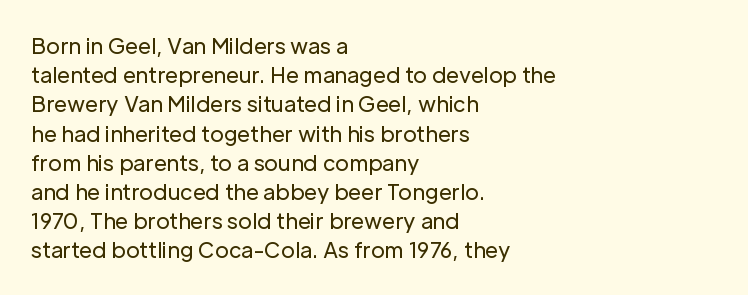
Q: Is the text bold? A: No.
Q: Is the text italic (slanted)? A: No, it is upright.
Q: Is the text underlined? A: No.
Q: How is the paragraph aligned? A: Left-aligned.
Q: Is the spacing between letters normal or unusually wide? A: Normal.
Q: Is the spacing between lines tight, normal or loose? A: Normal.
